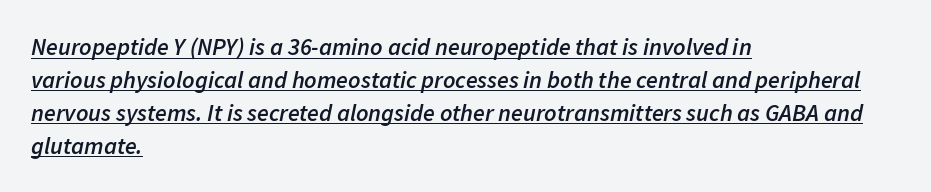
The image shows 24 px text type, italic (leaning right); set left-aligned, normal line spacing (1.37x), normal letter spacing, underlined.
